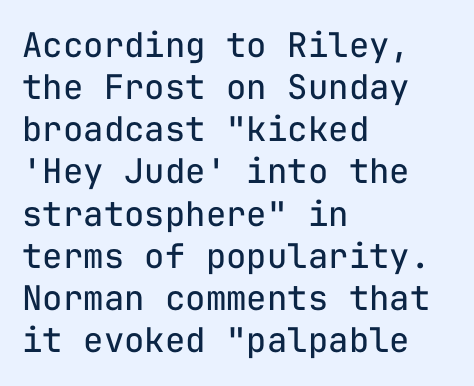
These lines are rendered in a fixed-pitch font. No extra ink here — the face is not bold. The passage shown has conventional tracking throughout. Italic? Not at all — the glyphs are vertical. The paragraph has a hard left edge and a soft right edge.
